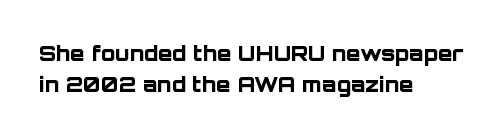
These lines keep a tight, regular rhythm from letter to letter. The typesetting leans heavy: a genuine bold. Line beginnings align vertically; line endings do not. If you drew a line through each stem, it would be perfectly vertical. Letters rest on an invisible, unmarked baseline.
